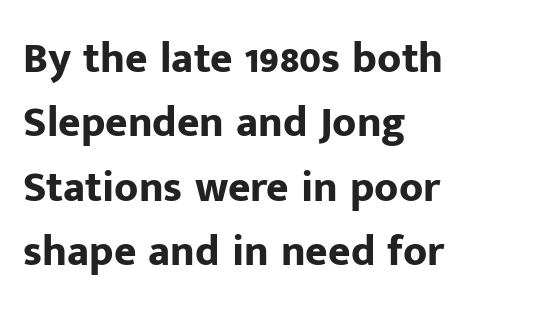
The image shows 43 px bold sans-serif type, upright; set left-aligned, normal line spacing (1.5x), normal letter spacing, not underlined; low stroke contrast and a medium x-height.
